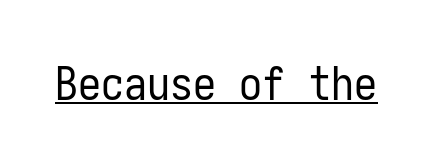
The image shows 46 px regular-weight, condensed sans-serif type, upright; set normal letter spacing, underlined; low stroke contrast and a medium x-height.
